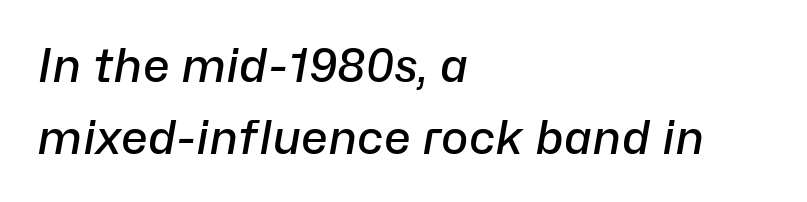
{"italic": "yes", "lean": "right", "slant_degrees": 10, "bold": "semi", "weight": "semibold", "width": "normal", "stroke_contrast": "low", "x_height": "medium", "monospaced": "no", "underline": "no", "align": "left", "line_spacing": "normal", "line_spacing_ratio": 1.56, "letter_spacing": "normal", "letter_spacing_em": 0.0, "glyph_px": 46}
